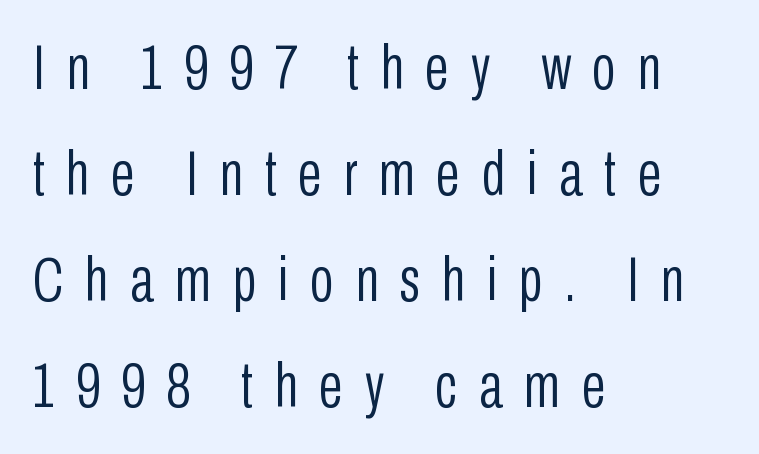
{"serif": "no", "italic": "no", "bold": "no", "weight": "light", "width": "condensed", "stroke_contrast": "low", "x_height": "medium", "monospaced": "no", "underline": "no", "align": "left", "line_spacing": "normal", "line_spacing_ratio": 1.68, "letter_spacing": "wide", "letter_spacing_em": 0.34, "glyph_px": 63}
